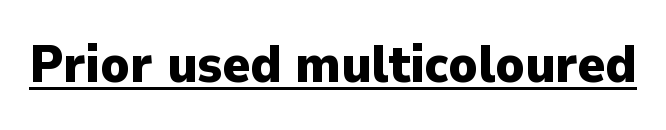
Spacing verdict: proportional, widths tailored to each character. Heavy, bold letterforms. The passage shown has conventional tracking throughout. The lettering stays uniformly vertical, giving the passage a roman look. In designer terms, the underline attribute is active on this setting.
